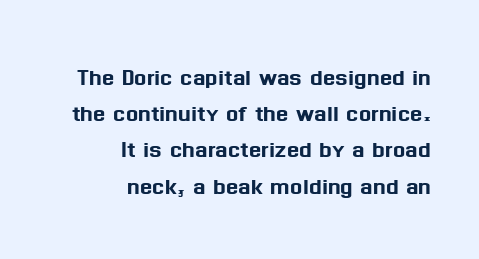
Q: Is the text italic (slanted)? A: No, it is upright.
Q: Is the typeface a serif or a sans-serif typeface? A: Sans-serif.
Q: Is the text underlined? A: No.
Q: How is the paragraph aligned? A: Right-aligned.
Q: Is the spacing between letters normal or unusually wide? A: Normal.
Q: Is the spacing between lines tight, normal or loose? A: Normal.
Q: Width (condensed, normal, or wide)? A: Normal.
Q: Stroke contrast? A: Medium.
Q: x-height? A: Medium.
Q: Monospaced? A: No.
